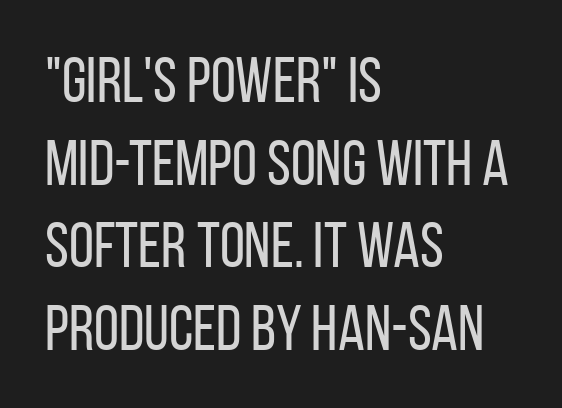
The image shows 64 px regular-weight, condensed sans-serif type, upright; set left-aligned, normal line spacing (1.29x), normal letter spacing, not underlined; low stroke contrast and a large x-height.
